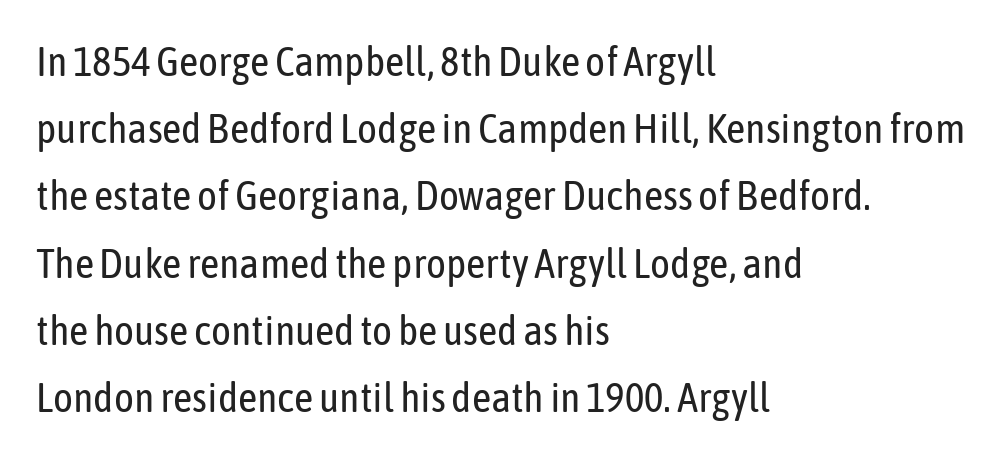
Nobody touched the tracking dial on this one. A student would call this left alignment; a typographer would say flush left, rag right. Bold? No — there's no thickening of the strokes. Each letter's strokes conclude bluntly, with no projecting serifs.
